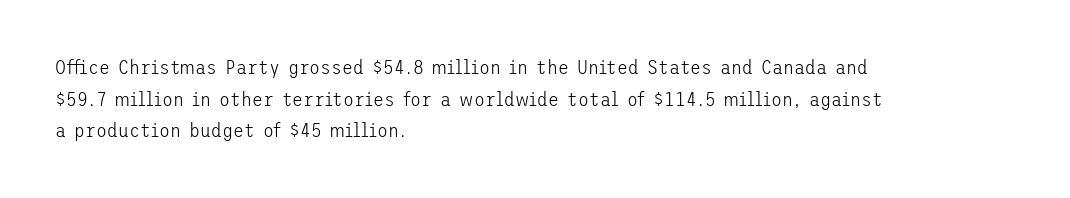
The image shows 20 px text type, upright; set left-aligned, normal line spacing (1.58x), normal letter spacing, not underlined.
